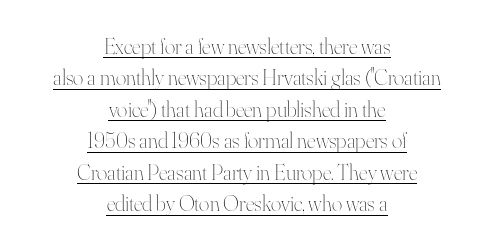
The image shows 22 px text type, upright; set centered, normal line spacing (1.43x), normal letter spacing, underlined.
